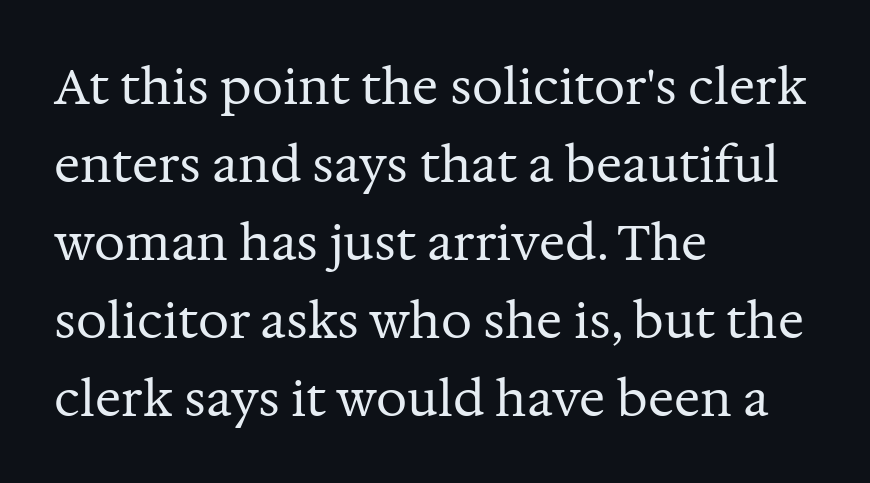
Type style note: has serifs. If you measured baseline to baseline, you'd find a middling distance. In terms of letterspacing, this is plain default setting. Note the varied advance widths — an 'i' is clearly narrower than an 'm'. Line starts are locked; line ends wander.
